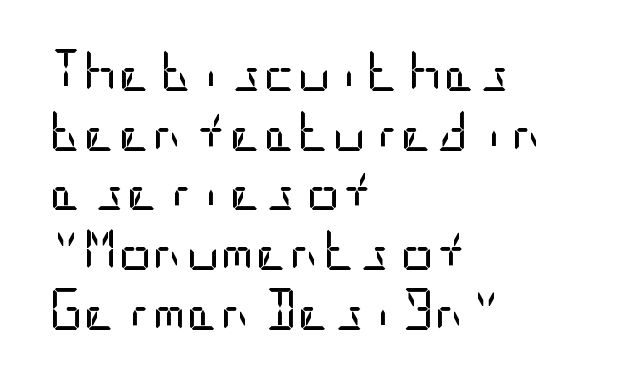
{"serif": "no", "italic": "no", "bold": "no", "weight": "regular", "width": "condensed", "stroke_contrast": "low", "x_height": "large", "underline": "no", "align": "left", "line_spacing": "normal", "line_spacing_ratio": 1.42, "letter_spacing": "normal", "letter_spacing_em": 0.0, "glyph_px": 42}
